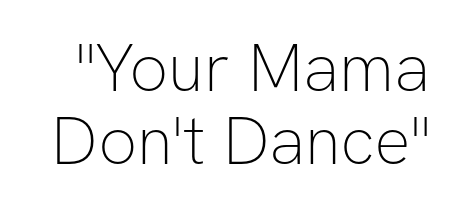
{"serif": "no", "italic": "no", "bold": "no", "weight": "thin", "width": "normal", "stroke_contrast": "low", "x_height": "medium", "monospaced": "no", "underline": "no", "line_spacing": "tight", "line_spacing_ratio": 1.07, "letter_spacing": "normal", "letter_spacing_em": 0.0, "glyph_px": 68}
